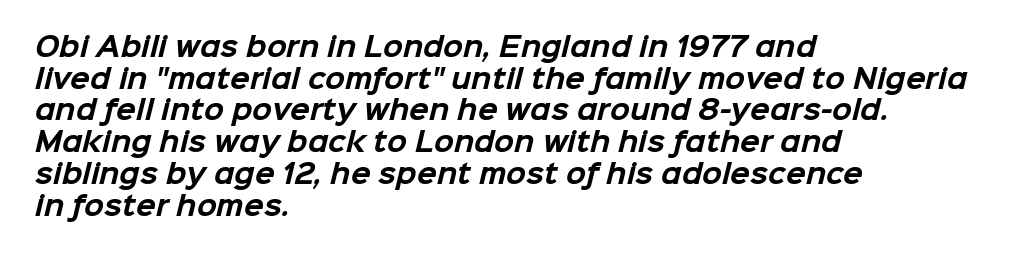
Q: Is the text bold? A: Yes.
Q: Is the text underlined? A: No.
Q: How is the paragraph aligned? A: Left-aligned.
Q: Is the spacing between letters normal or unusually wide? A: Normal.
